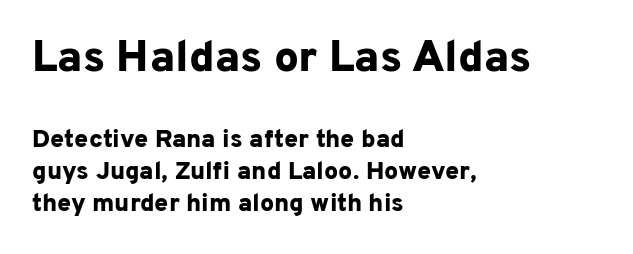
{"serif": "no", "italic": "no", "bold": "yes", "weight": "bold", "width": "normal", "stroke_contrast": "low", "x_height": "medium", "monospaced": "no", "underline": "no", "align": "left", "line_spacing": "normal", "line_spacing_ratio": 1.29, "letter_spacing": "normal", "letter_spacing_em": 0.0, "larger_block": "first", "size_ratio": 1.76, "glyph_px": 44}
